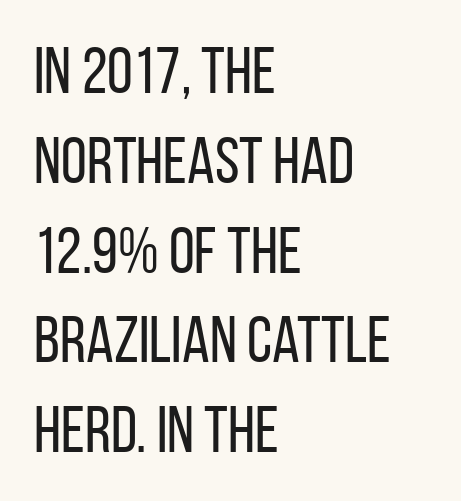
The image shows 66 px regular-weight, condensed sans-serif type, upright; set left-aligned, normal line spacing (1.36x), normal letter spacing, not underlined; low stroke contrast and a large x-height.
